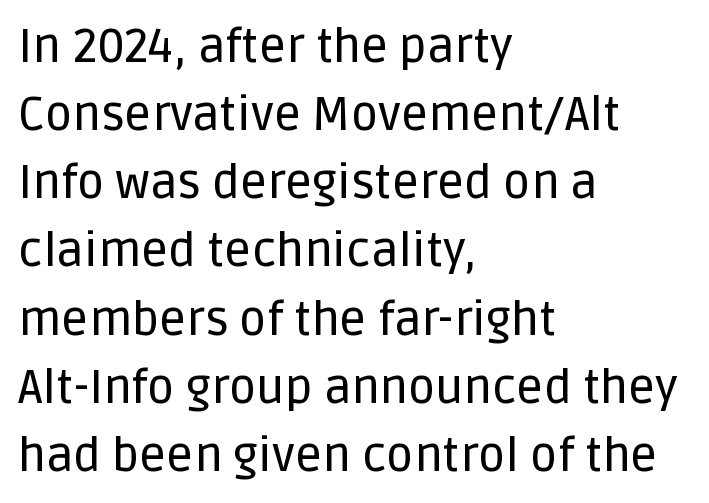
Q: Is the text italic (slanted)? A: No, it is upright.
Q: Is the typeface a serif or a sans-serif typeface? A: Sans-serif.
Q: Is the text underlined? A: No.
Q: How is the paragraph aligned? A: Left-aligned.
Q: Is the spacing between letters normal or unusually wide? A: Normal.
Q: Is the spacing between lines tight, normal or loose? A: Normal.
Q: Width (condensed, normal, or wide)? A: Normal.
Q: Stroke contrast? A: Low.
Q: x-height? A: Large.
Q: Monospaced? A: No.
